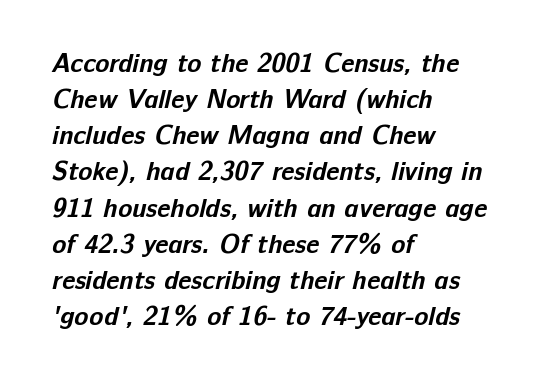
{"bold": "yes", "underline": "no", "align": "left", "line_spacing": "normal", "line_spacing_ratio": 1.39, "letter_spacing": "normal", "letter_spacing_em": 0.0, "glyph_px": 26}
